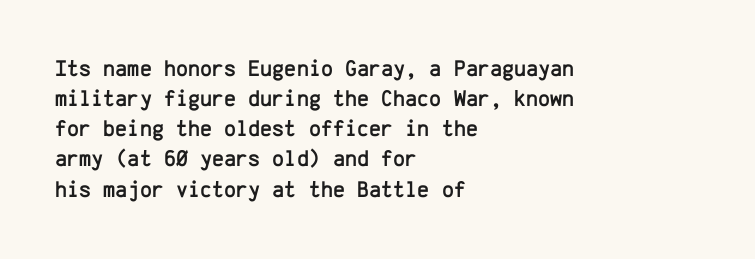
{"italic": "no", "underline": "no", "align": "left", "line_spacing": "normal", "line_spacing_ratio": 1.31, "letter_spacing": "normal", "letter_spacing_em": 0.0, "glyph_px": 23}
